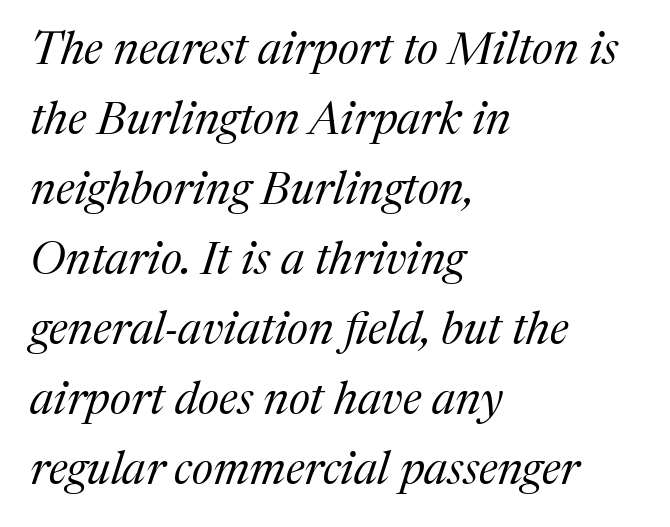
{"serif": "yes", "italic": "yes", "lean": "right", "slant_degrees": 17, "bold": "no", "weight": "regular", "width": "normal", "stroke_contrast": "medium", "x_height": "medium", "monospaced": "no", "underline": "no", "align": "left", "line_spacing": "normal", "line_spacing_ratio": 1.52, "letter_spacing": "normal", "letter_spacing_em": 0.0, "glyph_px": 46}
